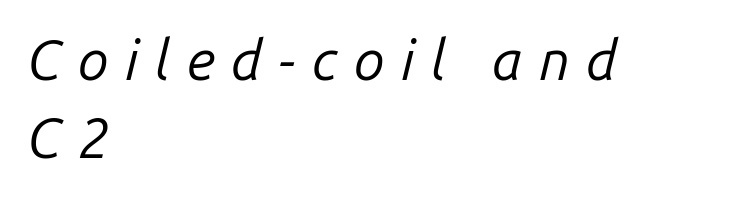
Q: Is the text bold? A: No.
Q: Is the text italic (slanted)? A: Yes, it leans right by about 14 degrees.
Q: Is the text underlined? A: No.
Q: How is the paragraph aligned? A: Left-aligned.
Q: Is the spacing between letters normal or unusually wide? A: Unusually wide.
Q: Is the spacing between lines tight, normal or loose? A: Normal.
Q: Width (condensed, normal, or wide)? A: Normal.
Q: Stroke contrast? A: Low.
Q: x-height? A: Medium.
Q: Monospaced? A: No.
